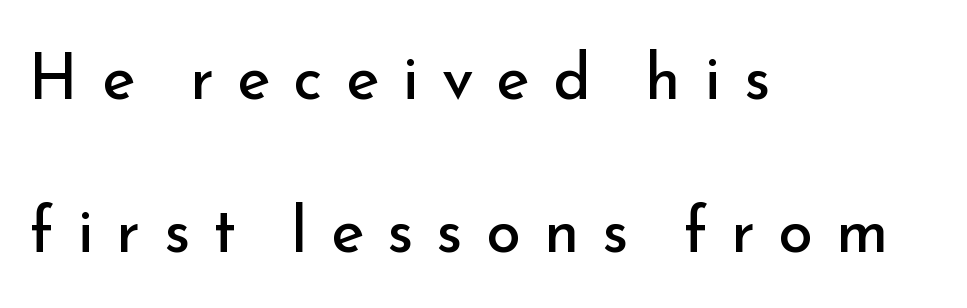
Q: Is the text bold? A: No.
Q: Is the text italic (slanted)? A: No, it is upright.
Q: Is the typeface a serif or a sans-serif typeface? A: Sans-serif.
Q: Is the text underlined? A: No.
Q: How is the paragraph aligned? A: Left-aligned.
Q: Is the spacing between letters normal or unusually wide? A: Unusually wide.
Q: Is the spacing between lines tight, normal or loose? A: Loose.
Q: Width (condensed, normal, or wide)? A: Normal.
Q: Stroke contrast? A: Low.
Q: x-height? A: Small.
Q: Monospaced? A: No.
